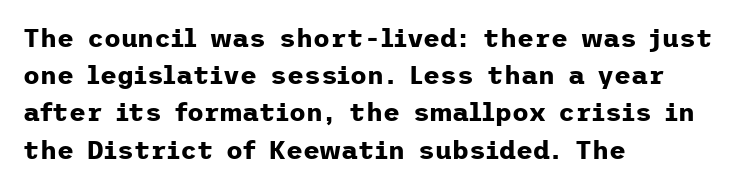
The image shows 26 px bold type, upright; set left-aligned, normal line spacing (1.43x), normal letter spacing, not underlined.
